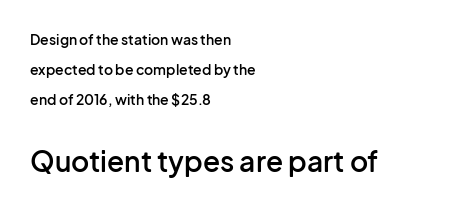
{"serif": "no", "italic": "no", "bold": "semi", "weight": "semibold", "width": "normal", "stroke_contrast": "low", "x_height": "medium", "monospaced": "no", "underline": "no", "align": "left", "line_spacing": "loose", "line_spacing_ratio": 2.13, "letter_spacing": "normal", "letter_spacing_em": 0.0, "larger_block": "second", "size_ratio": 2.0, "glyph_px": 28}
